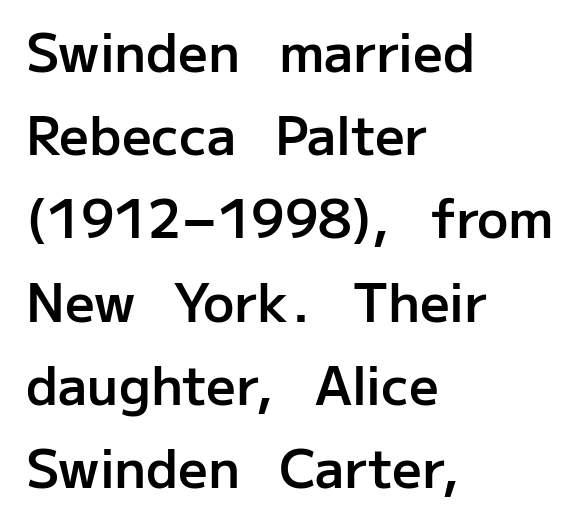
{"serif": "no", "italic": "no", "bold": "semi", "weight": "semibold", "width": "normal", "stroke_contrast": "low", "x_height": "medium", "monospaced": "no", "underline": "no", "align": "left", "line_spacing": "normal", "line_spacing_ratio": 1.6, "letter_spacing": "normal", "letter_spacing_em": 0.0, "glyph_px": 52}
